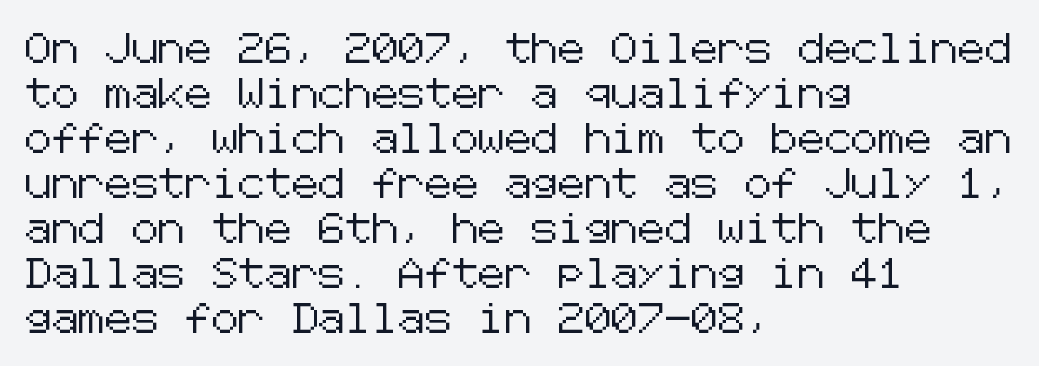
Q: Is the text italic (slanted)? A: No, it is upright.
Q: Is the typeface a serif or a sans-serif typeface? A: Sans-serif.
Q: Is the text underlined? A: No.
Q: How is the paragraph aligned? A: Left-aligned.
Q: Is the spacing between letters normal or unusually wide? A: Normal.
Q: Is the spacing between lines tight, normal or loose? A: Normal.
Q: Width (condensed, normal, or wide)? A: Normal.
Q: Stroke contrast? A: Low.
Q: x-height? A: Medium.
